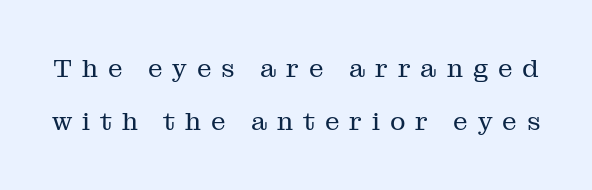
{"italic": "no", "bold": "no", "underline": "no", "line_spacing": "loose", "line_spacing_ratio": 2.05, "letter_spacing": "wide", "letter_spacing_em": 0.38, "glyph_px": 26}
